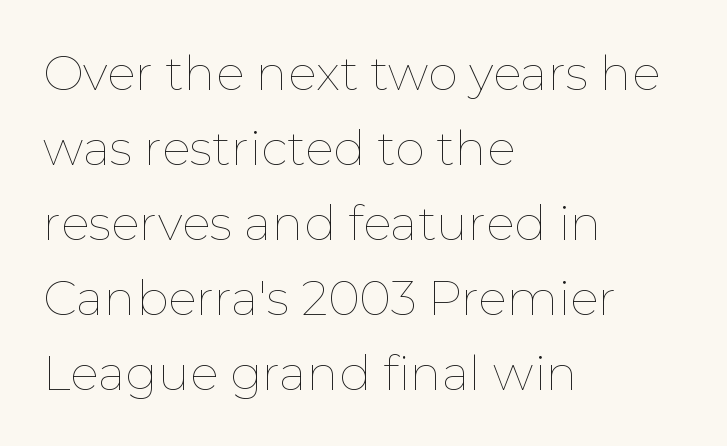
Q: Is the text bold? A: No.
Q: Is the text italic (slanted)? A: No, it is upright.
Q: Is the text underlined? A: No.
Q: How is the paragraph aligned? A: Left-aligned.
Q: Is the spacing between letters normal or unusually wide? A: Normal.
Q: Is the spacing between lines tight, normal or loose? A: Normal.
Q: Width (condensed, normal, or wide)? A: Normal.
Q: Stroke contrast? A: Low.
Q: x-height? A: Medium.
Q: Monospaced? A: No.
